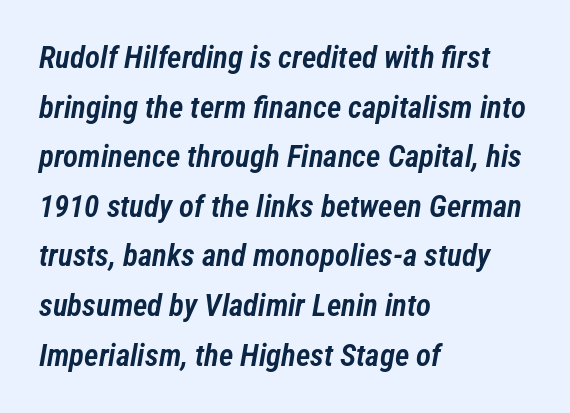
You could not count columns in this text — the font is proportionally spaced. Does extra space separate the letters? No, they use regular spacing. Notice how descenders clear the ascenders below comfortably — that's standard leading. The letters are semibold — heavier than regular but short of a full bold.
